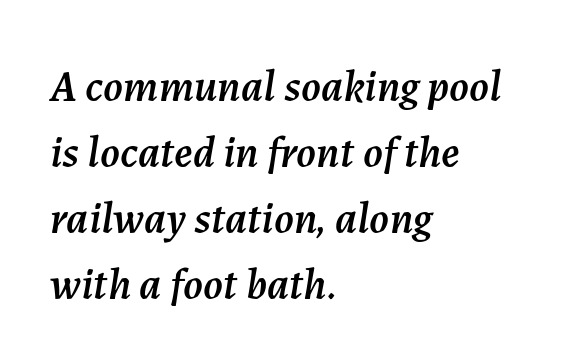
The image shows 44 px text type, italic (leaning right); set left-aligned, normal line spacing (1.5x), normal letter spacing, not underlined; medium stroke contrast and a medium x-height.
